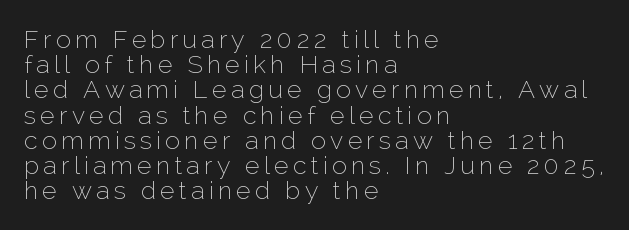
Horizontally, the lines are justified to the leading edge only. Leading: reduced. On a weight scale, this lands at 450 or below. Type without underlining. When letters stand straight like this, we call the style roman or upright.
